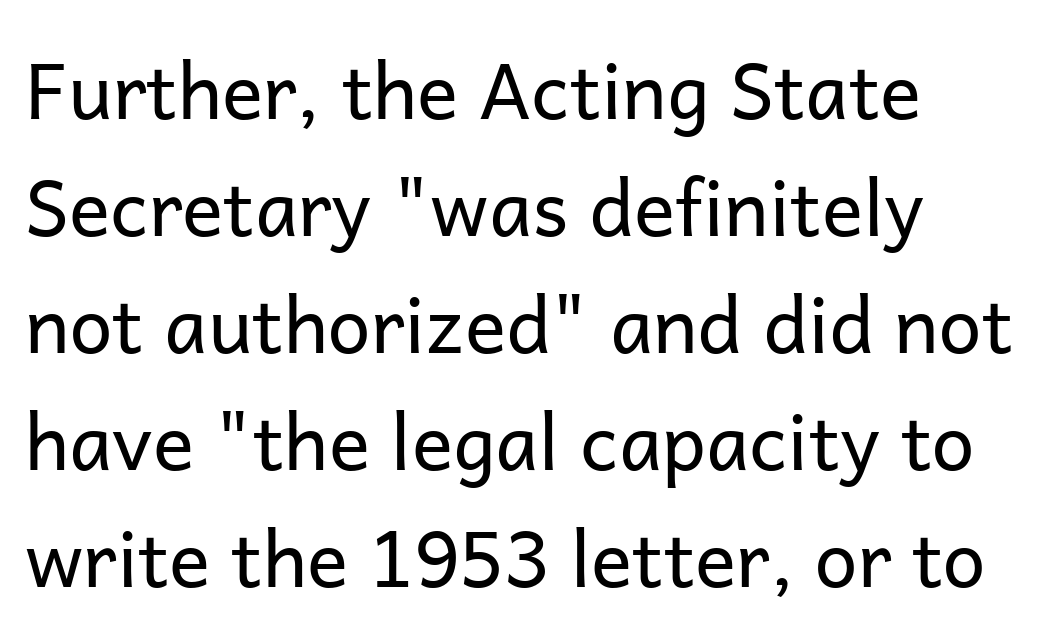
{"serif": "no", "italic": "no", "bold": "no", "weight": "regular", "width": "normal", "stroke_contrast": "low", "x_height": "medium", "monospaced": "no", "underline": "no", "align": "left", "line_spacing": "normal", "line_spacing_ratio": 1.52, "letter_spacing": "normal", "letter_spacing_em": 0.0, "glyph_px": 77}
